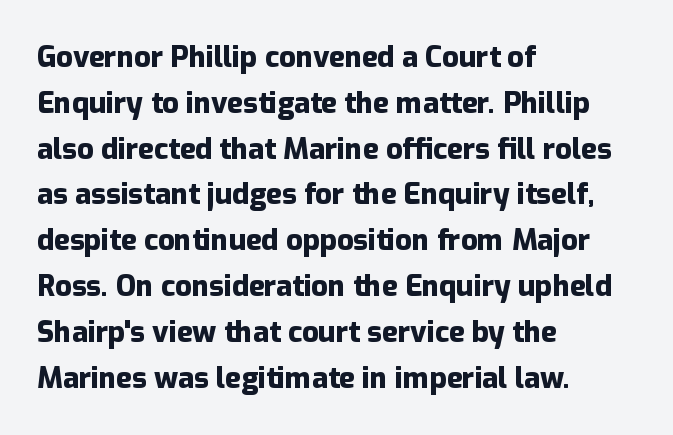
{"serif": "no", "italic": "no", "bold": "yes", "weight": "heavy", "width": "normal", "stroke_contrast": "low", "x_height": "medium", "monospaced": "no", "underline": "no", "align": "left", "line_spacing": "normal", "line_spacing_ratio": 1.58, "letter_spacing": "normal", "letter_spacing_em": 0.0, "glyph_px": 29}
